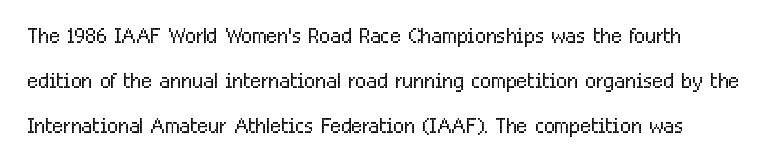
Vertical stems look standard width or narrower in stroke. Do the characters align in a grid? No, the font is proportional. The letters carry no serifs — their stems end cleanly without finishing strokes. Posture: upright roman. Spacing between characters is what you'd get straight out of the box.
